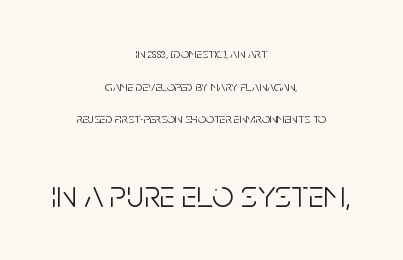
Q: Is the text bold? A: No.
Q: Is the text italic (slanted)? A: No, it is upright.
Q: Is the typeface a serif or a sans-serif typeface? A: Sans-serif.
Q: Is the text underlined? A: No.
Q: How is the paragraph aligned? A: Centered.
Q: Is the spacing between letters normal or unusually wide? A: Normal.
Q: Is the spacing between lines tight, normal or loose? A: Loose.
Q: Which block of text is set in a larger size, the first (top) or the second (bottom)? A: The second (bottom) one.
Q: Width (condensed, normal, or wide)? A: Condensed.
Q: Stroke contrast? A: Low.
Q: x-height? A: Large.
Q: Monospaced? A: No.
